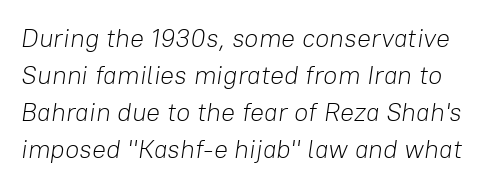
The passage shown is not underscored anywhere. A light-to-regular cut is what we see here. Quick note: italic. The vertical gap from one line to the next is medium. This sample uses plain, unmodified letter spacing.
